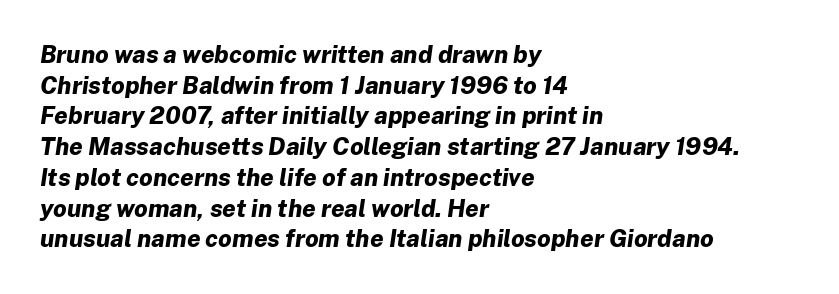
The image shows 24 px bold type, italic (leaning right); set left-aligned, normal line spacing (1.28x), normal letter spacing, not underlined.
